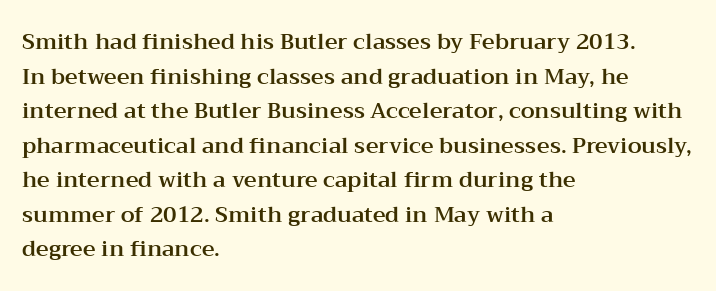
Q: Is the text italic (slanted)? A: No, it is upright.
Q: Is the text underlined? A: No.
Q: How is the paragraph aligned? A: Left-aligned.
Q: Is the spacing between letters normal or unusually wide? A: Normal.
Q: Is the spacing between lines tight, normal or loose? A: Normal.
